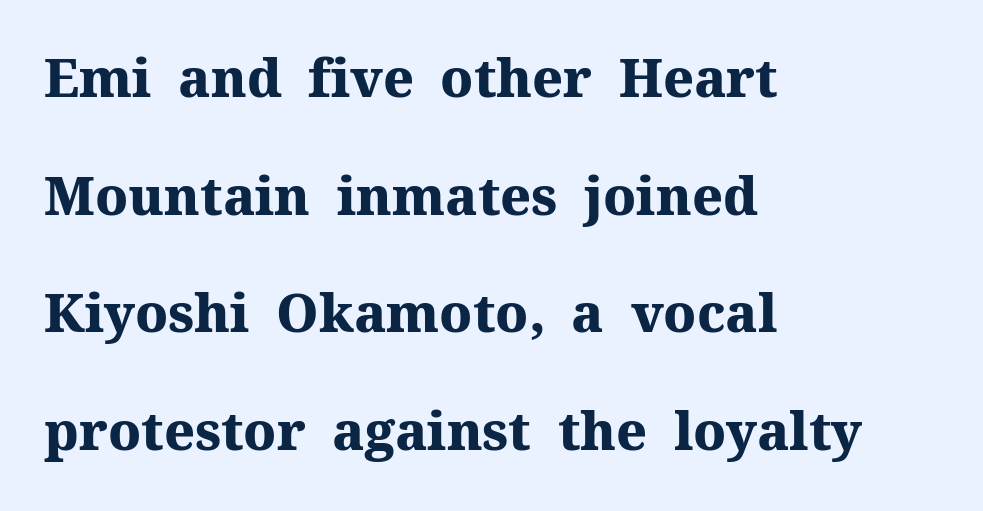
The space directly below the letters is spotless. Layout note: lines flush left. Character widths vary here, with narrow letters taking less room than wide ones. Students, this is bold: see how much ink each stroke carries. What stands out about the letter spacing? Nothing — it is the standard amount.
